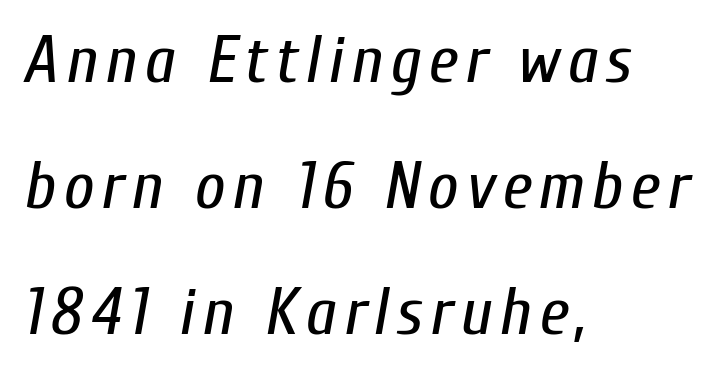
The font sits on the lighter half of the weight spectrum, regular included. Check the space under the baseline: it is left empty. Compared with ordinary roman type, these characters are visibly tilted. Horizontal alignment here is leftward, the default for most running prose. Do the characters align in a grid? No, the font is proportional.
